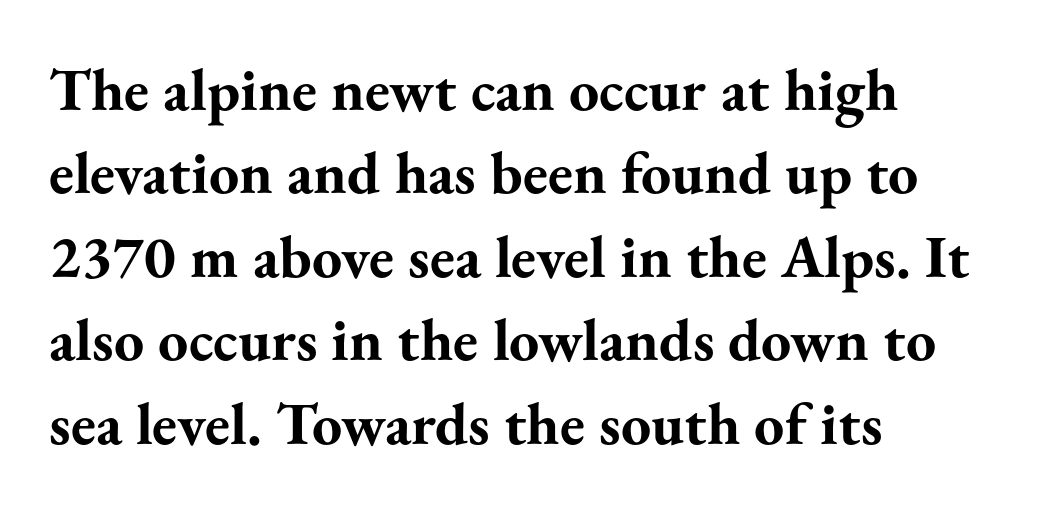
The image shows 60 px bold serif type, upright; set left-aligned, normal line spacing (1.39x), normal letter spacing, not underlined; medium stroke contrast and a small x-height.
